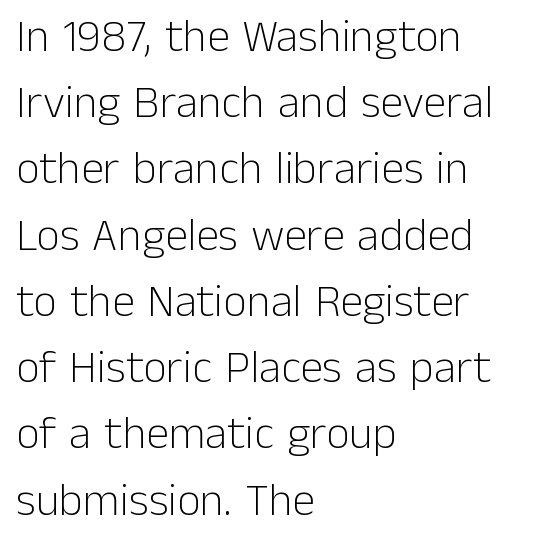
{"serif": "no", "italic": "no", "bold": "no", "weight": "light", "width": "normal", "stroke_contrast": "low", "x_height": "medium", "monospaced": "no", "underline": "no", "align": "left", "line_spacing": "normal", "line_spacing_ratio": 1.44, "letter_spacing": "normal", "letter_spacing_em": 0.0, "glyph_px": 46}
